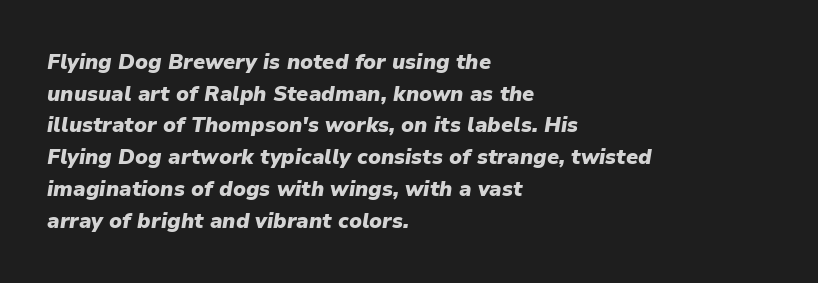
The image shows 21 px bold type, italic (leaning right); set left-aligned, normal line spacing (1.51x), normal letter spacing, not underlined.
